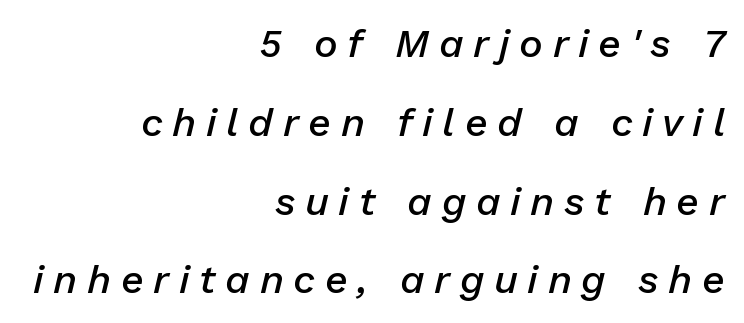
Q: Is the text bold? A: Semi-bold.
Q: Is the text italic (slanted)? A: Yes, it leans right by about 13 degrees.
Q: Is the text underlined? A: No.
Q: How is the paragraph aligned? A: Right-aligned.
Q: Is the spacing between letters normal or unusually wide? A: Unusually wide.
Q: Is the spacing between lines tight, normal or loose? A: Loose.
Q: Width (condensed, normal, or wide)? A: Normal.
Q: Stroke contrast? A: Low.
Q: x-height? A: Medium.
Q: Monospaced? A: No.
